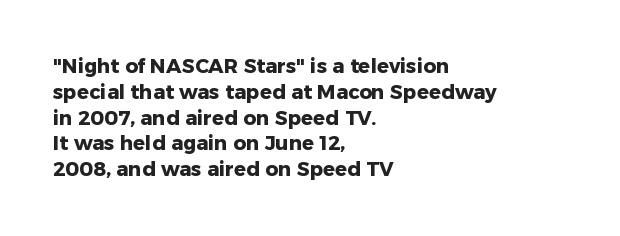
{"italic": "no", "bold": "yes", "underline": "no", "align": "left", "line_spacing": "normal", "line_spacing_ratio": 1.29, "letter_spacing": "normal", "letter_spacing_em": 0.0, "glyph_px": 20}
